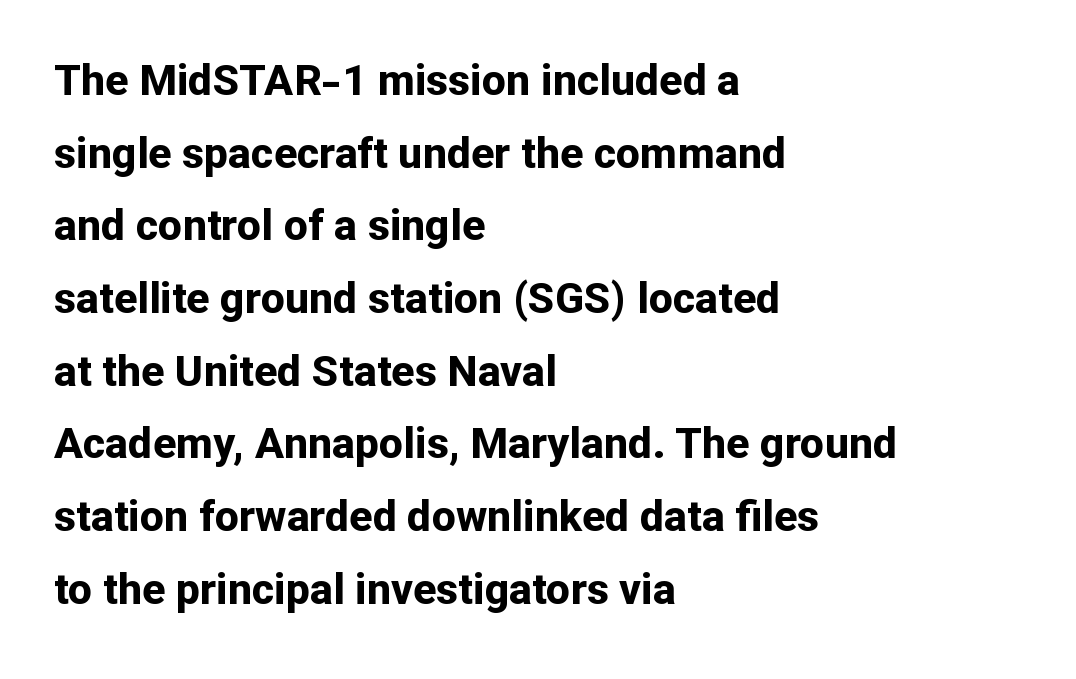
{"serif": "no", "italic": "no", "bold": "yes", "weight": "bold", "width": "normal", "stroke_contrast": "low", "x_height": "medium", "monospaced": "no", "underline": "no", "align": "left", "line_spacing": "normal", "line_spacing_ratio": 1.69, "letter_spacing": "normal", "letter_spacing_em": 0.0, "glyph_px": 43}
